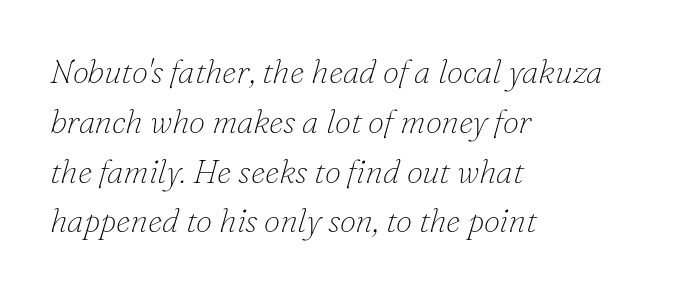
{"serif": "yes", "italic": "yes", "lean": "right", "slant_degrees": 16, "bold": "no", "weight": "thin", "width": "normal", "stroke_contrast": "low", "x_height": "small", "monospaced": "no", "underline": "no", "align": "left", "line_spacing": "normal", "line_spacing_ratio": 1.51, "letter_spacing": "normal", "letter_spacing_em": 0.0, "glyph_px": 33}
